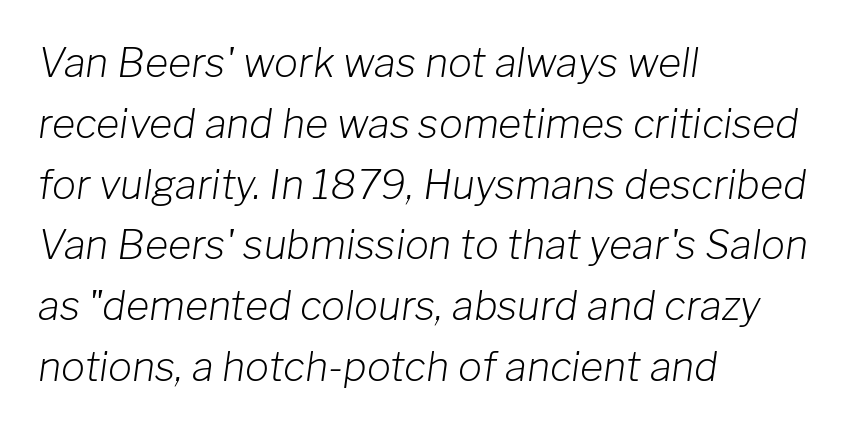
The image shows 40 px light type, italic (leaning right); set left-aligned, normal line spacing (1.52x), normal letter spacing, not underlined; low stroke contrast and a medium x-height.
